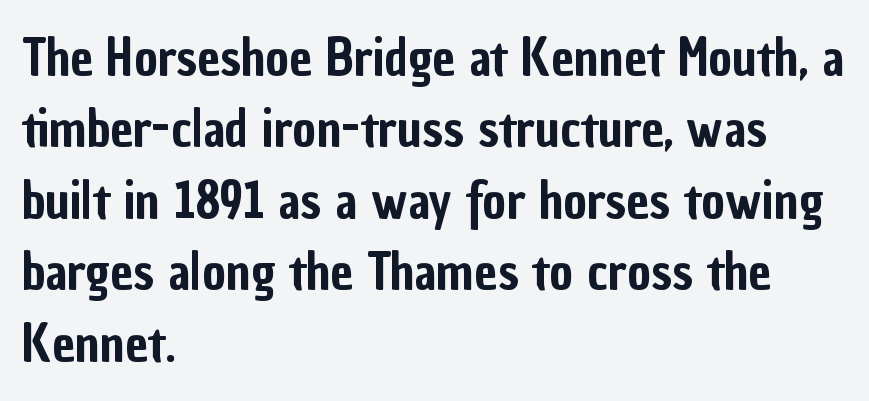
{"serif": "no", "italic": "no", "width": "condensed", "stroke_contrast": "low", "x_height": "medium", "monospaced": "no", "underline": "no", "align": "left", "line_spacing": "normal", "line_spacing_ratio": 1.4, "letter_spacing": "normal", "letter_spacing_em": 0.0, "glyph_px": 51}
